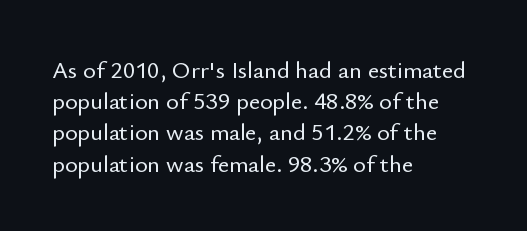
{"italic": "no", "underline": "no", "align": "left", "line_spacing": "normal", "line_spacing_ratio": 1.3, "letter_spacing": "normal", "letter_spacing_em": 0.0, "glyph_px": 24}
